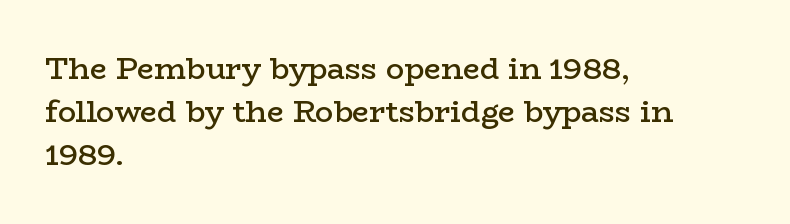
{"serif": "yes", "italic": "no", "bold": "semi", "weight": "semibold", "width": "wide", "stroke_contrast": "low", "x_height": "medium", "monospaced": "no", "underline": "no", "align": "left", "line_spacing": "normal", "line_spacing_ratio": 1.44, "letter_spacing": "normal", "letter_spacing_em": 0.0, "glyph_px": 30}
